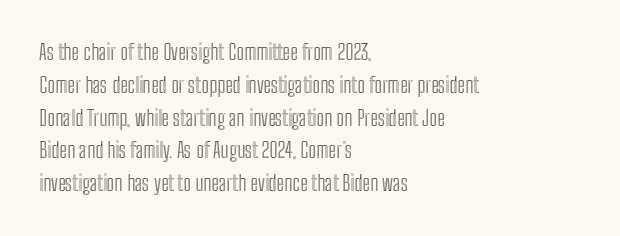
{"italic": "no", "underline": "no", "align": "left", "line_spacing": "normal", "line_spacing_ratio": 1.56, "letter_spacing": "normal", "letter_spacing_em": 0.0, "glyph_px": 21}
